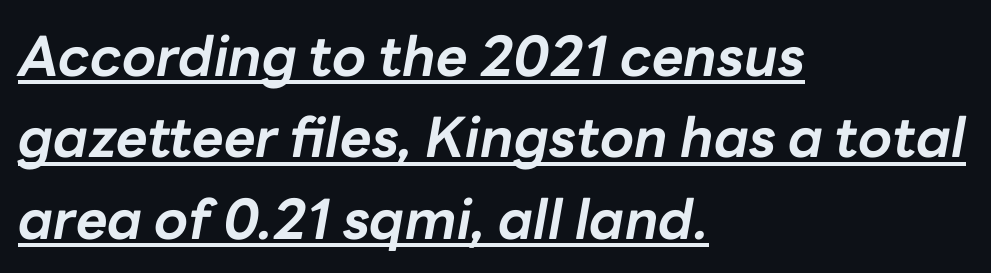
The image shows 55 px bold type, italic (leaning right); set left-aligned, normal line spacing (1.48x), normal letter spacing, underlined; low stroke contrast and a medium x-height.
